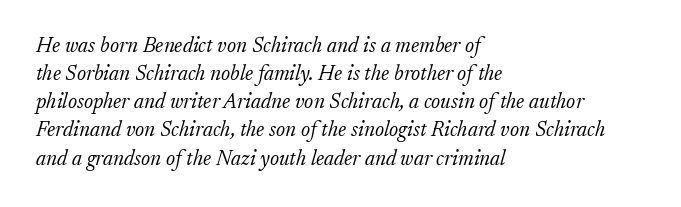
The image shows 21 px text type, italic (leaning right); set left-aligned, normal line spacing (1.34x), normal letter spacing, not underlined.
